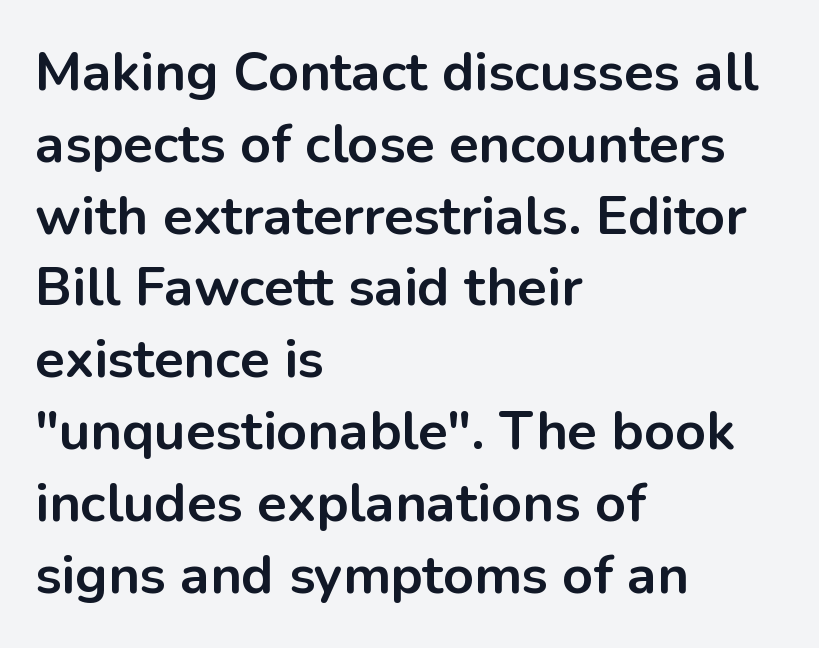
Designer's note — italics off, roman on. Note the varied advance widths — an 'i' is clearly narrower than an 'm'. Students, note that the glyphs here touch the page at normal intervals. Whoever set this chose a conventional vertical rhythm. The face used here has the dense, thick strokes of a bold.
